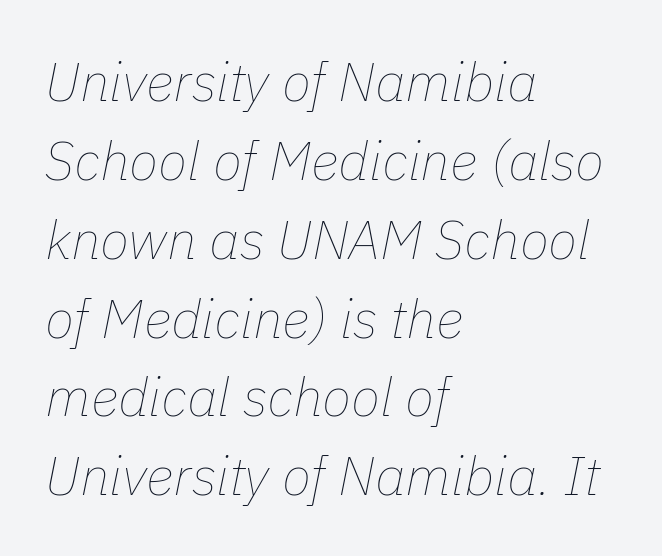
The gaps between neighbouring characters are ordinary and unremarkable. Teacher's note: observe the even left margin — that is flush-left alignment. The rendering applies a slant to the glyphs. The characters are drawn with everyday or finer stroke widths. What's the leading like? Ordinary, nothing unusual. These lines are rendered in a variable-pitch font.
